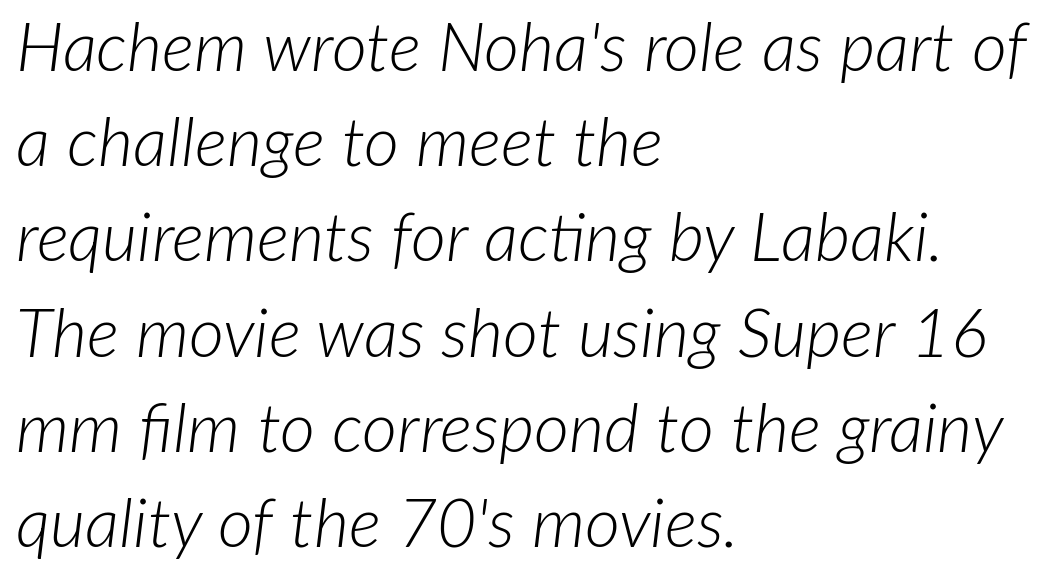
{"italic": "yes", "lean": "right", "slant_degrees": 7, "bold": "no", "weight": "light", "width": "normal", "stroke_contrast": "low", "x_height": "medium", "monospaced": "no", "underline": "no", "align": "left", "line_spacing": "normal", "line_spacing_ratio": 1.4, "letter_spacing": "normal", "letter_spacing_em": 0.0, "glyph_px": 68}
